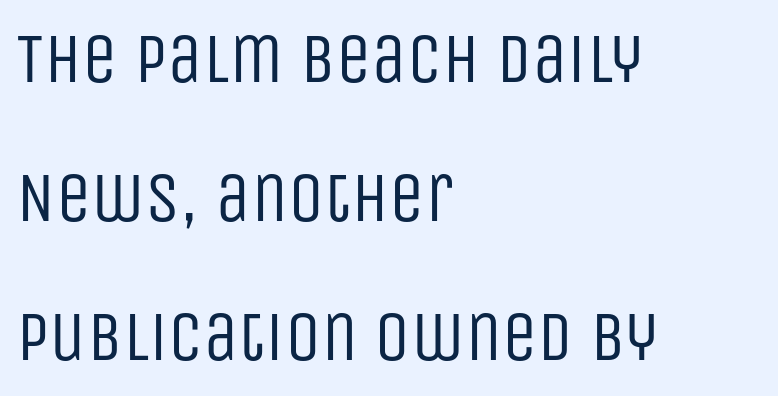
The image shows 71 px regular-weight, condensed sans-serif type, upright; set left-aligned, loose line spacing (1.96x), normal letter spacing, not underlined; low stroke contrast and a large x-height.
